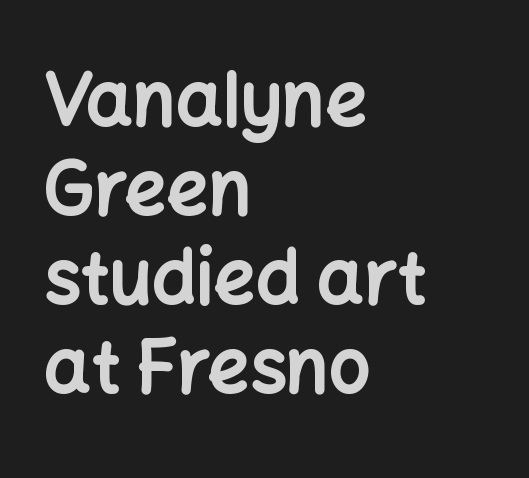
The image shows 73 px bold sans-serif type, upright; set left-aligned, line spacing 1.22x, normal letter spacing, not underlined; low stroke contrast and a medium x-height.
